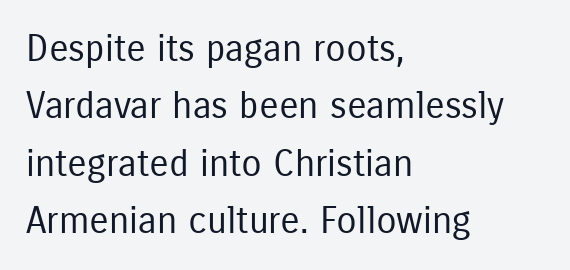
The image shows 37 px regular-weight, condensed sans-serif type, upright; set left-aligned, normal line spacing (1.55x), normal letter spacing, not underlined; low stroke contrast and a medium x-height.
